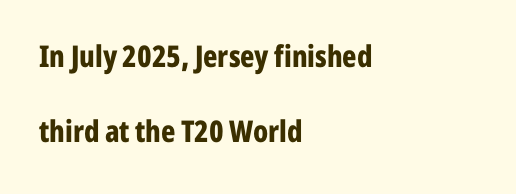
What's the leading like? Stretched, with rows far apart. Nobody touched the tracking dial on this one. Here the designer chose a conventional face with non-uniform glyph widths. Emphasis by weight is at full strength: bold. It's the straight-up-and-down kind of type. Reading down the block, your eye returns to a fixed left position each line.
